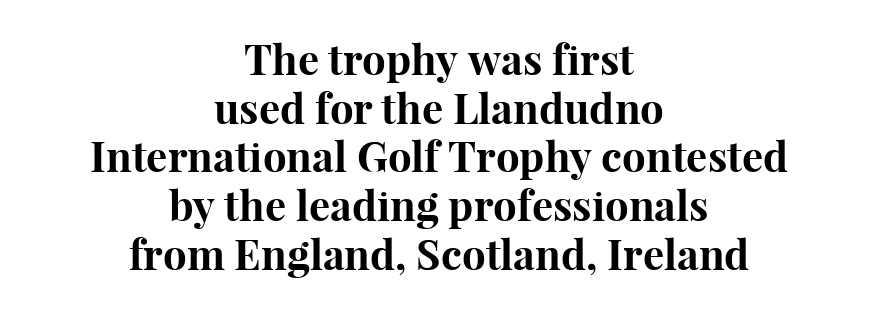
{"serif": "yes", "italic": "no", "bold": "yes", "weight": "bold", "width": "normal", "stroke_contrast": "high", "x_height": "medium", "monospaced": "no", "underline": "no", "align": "center", "line_spacing_ratio": 1.16, "letter_spacing": "normal", "letter_spacing_em": 0.0, "glyph_px": 42}
